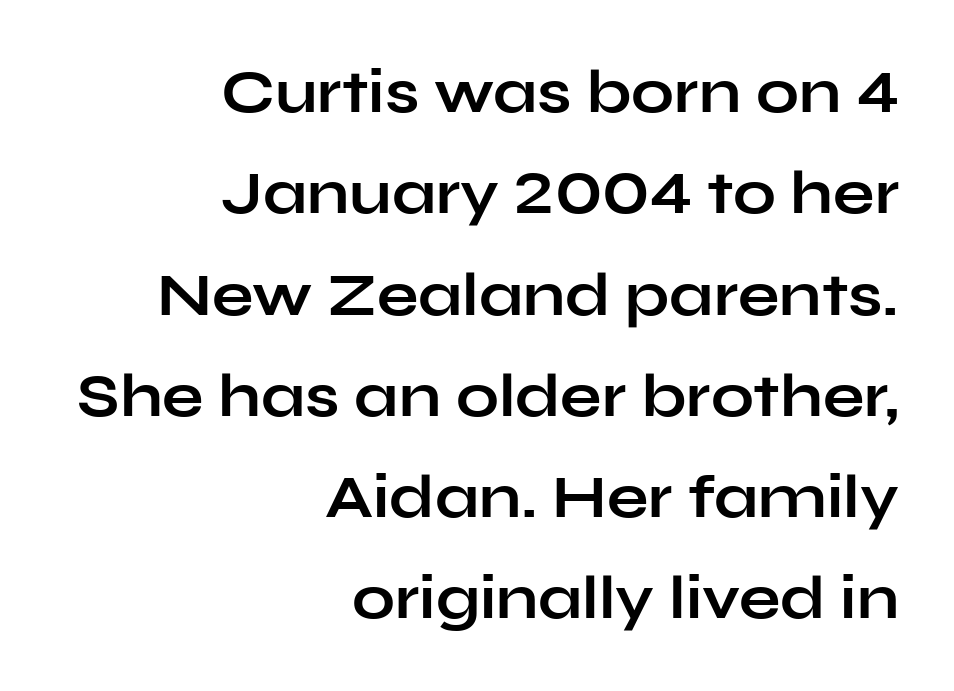
The strokes are fattened all the way to bold. Every row of glyphs terminates at an identical x-position on the right. No italicization has been applied; the sample stays upright. The font family rendered here belongs to the sans-serif group.
